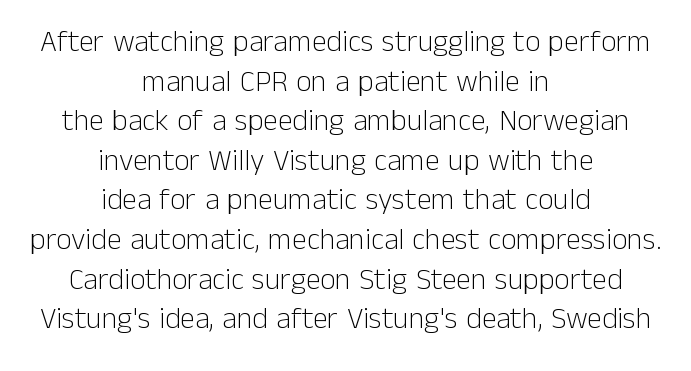
The image shows 30 px light sans-serif type, upright; set centered, normal line spacing (1.32x), normal letter spacing, not underlined; low stroke contrast and a medium x-height.
